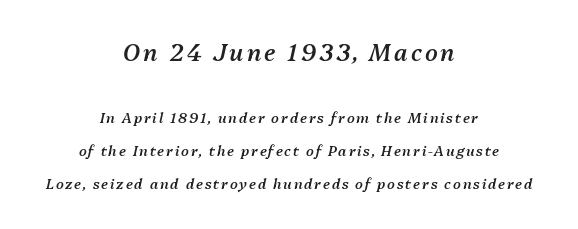
The image shows 23 px text type, italic (leaning right); set centered, loose line spacing (2.35x), not underlined; the first (top) block is 1.64x larger.
